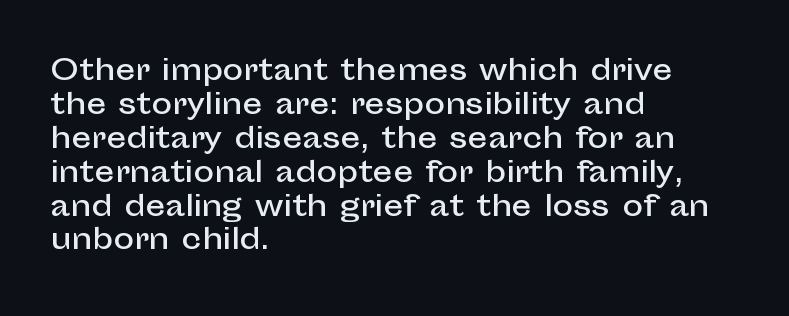
The image shows 28 px sans-serif type, upright; set left-aligned, line spacing 1.21x, normal letter spacing, not underlined; low stroke contrast and a medium x-height.
